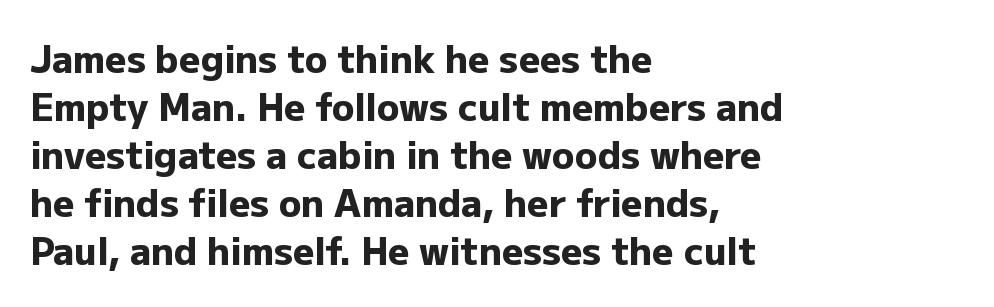
{"serif": "no", "italic": "no", "bold": "yes", "weight": "heavy", "width": "normal", "stroke_contrast": "low", "x_height": "medium", "monospaced": "no", "underline": "no", "align": "left", "line_spacing": "normal", "line_spacing_ratio": 1.3, "letter_spacing": "normal", "letter_spacing_em": 0.0, "glyph_px": 37}
